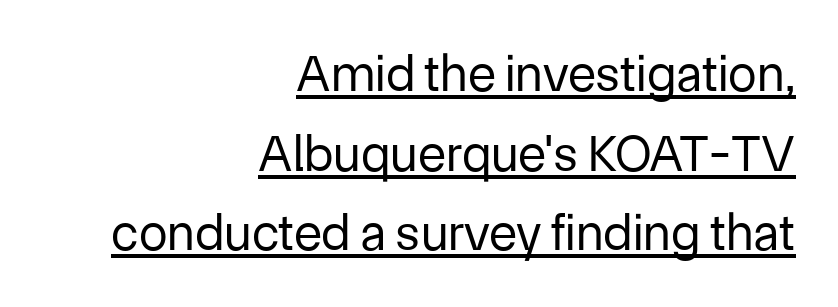
{"serif": "no", "italic": "no", "bold": "no", "weight": "regular", "width": "normal", "stroke_contrast": "low", "x_height": "medium", "monospaced": "no", "underline": "yes", "align": "right", "line_spacing": "normal", "line_spacing_ratio": 1.53, "letter_spacing": "normal", "letter_spacing_em": 0.0, "glyph_px": 52}
